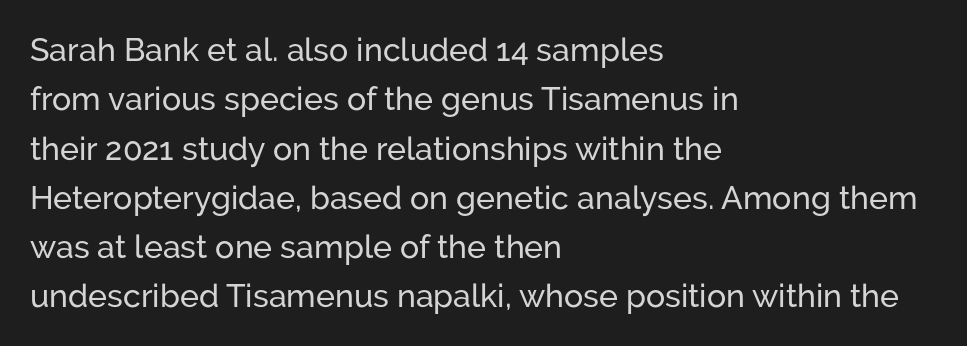
{"serif": "no", "italic": "no", "width": "normal", "stroke_contrast": "low", "x_height": "medium", "monospaced": "no", "underline": "no", "align": "left", "line_spacing": "normal", "line_spacing_ratio": 1.54, "letter_spacing": "normal", "letter_spacing_em": 0.0, "glyph_px": 32}
